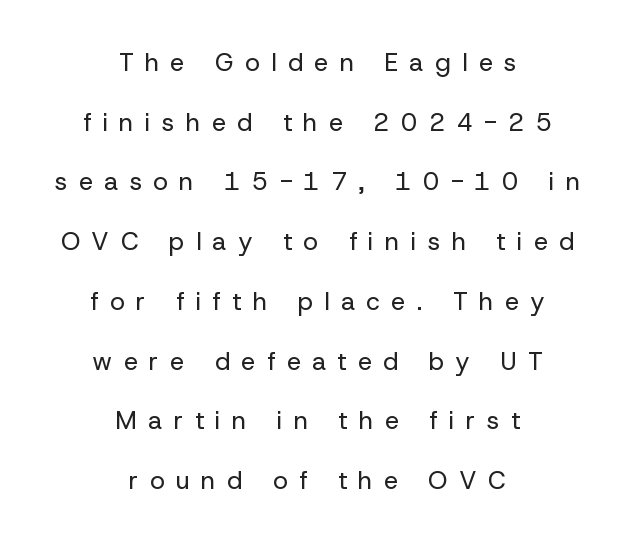
Q: Is the text bold? A: No.
Q: Is the text italic (slanted)? A: No, it is upright.
Q: Is the text underlined? A: No.
Q: How is the paragraph aligned? A: Centered.
Q: Is the spacing between letters normal or unusually wide? A: Unusually wide.
Q: Is the spacing between lines tight, normal or loose? A: Loose.
